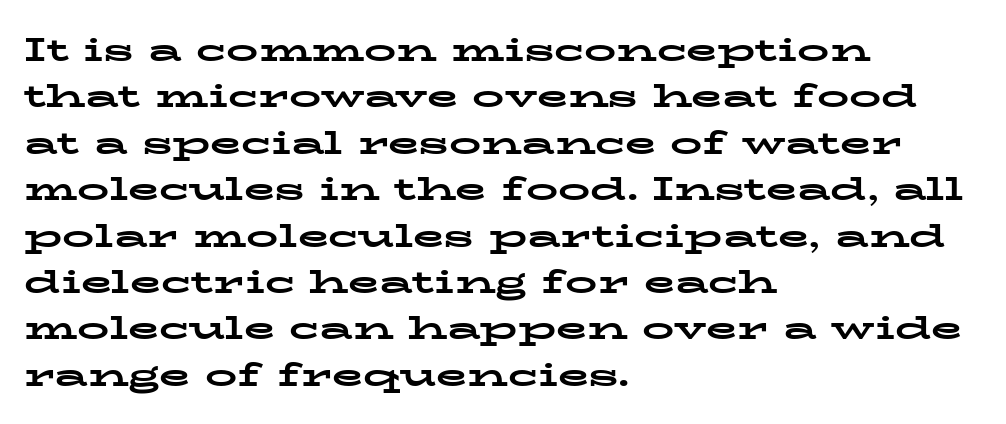
Think of a printed novel: that variable character pitch is what you see here. Baseline-to-baseline distance is the conventional proportion of letter height. A roman cut, with each character standing at attention. Glance below the letters and you will spot only blank space. Weight check: bold — yes, fully.
